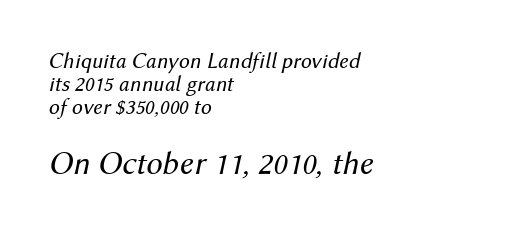
The image shows 33 px regular-weight type, italic (leaning right); set left-aligned, tight line spacing (1.05x), normal letter spacing, not underlined; the second (bottom) block is 1.5x larger; medium stroke contrast and a medium x-height.
